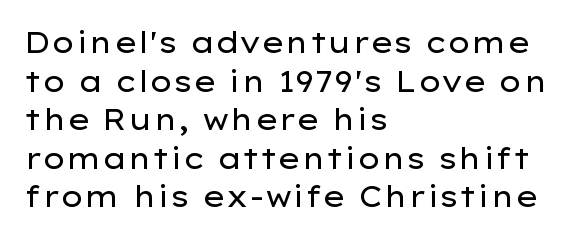
{"serif": "no", "italic": "no", "bold": "no", "weight": "regular", "width": "wide", "stroke_contrast": "low", "x_height": "medium", "monospaced": "no", "underline": "no", "align": "left", "line_spacing": "normal", "line_spacing_ratio": 1.33, "letter_spacing": "normal", "letter_spacing_em": 0.0, "glyph_px": 29}
